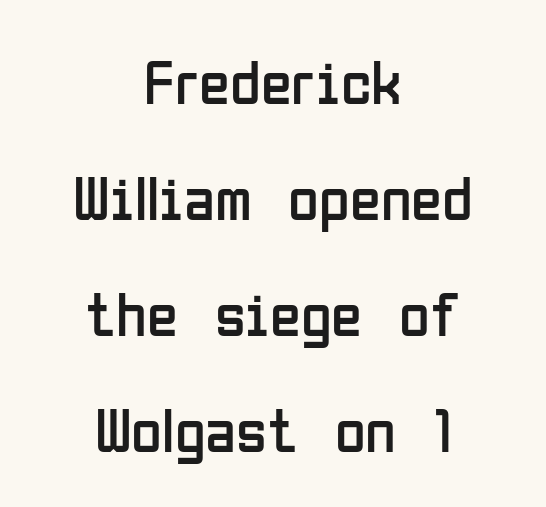
Q: Is the text bold? A: No.
Q: Is the text italic (slanted)? A: No, it is upright.
Q: Is the typeface a serif or a sans-serif typeface? A: Sans-serif.
Q: Is the text underlined? A: No.
Q: How is the paragraph aligned? A: Centered.
Q: Is the spacing between letters normal or unusually wide? A: Normal.
Q: Width (condensed, normal, or wide)? A: Condensed.
Q: Stroke contrast? A: Low.
Q: x-height? A: Medium.
Q: Monospaced? A: No.
